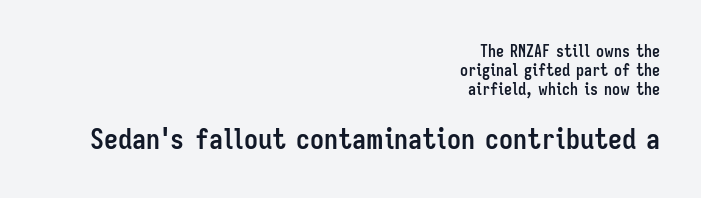
{"serif": "no", "italic": "no", "bold": "yes", "weight": "semibold", "width": "condensed", "stroke_contrast": "low", "x_height": "medium", "monospaced": "no", "underline": "no", "align": "right", "line_spacing_ratio": 1.2, "letter_spacing": "normal", "letter_spacing_em": 0.0, "larger_block": "second", "size_ratio": 1.75, "glyph_px": 28}
